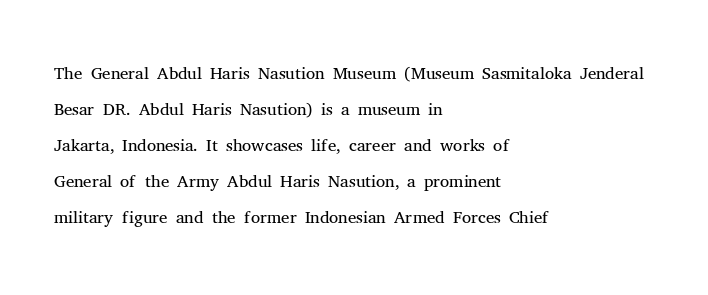
The characters are drawn with everyday or finer stroke widths. Line beginnings align vertically; line endings do not. Rule under the text: the space is simply empty. Words appear dense and cohesive because spacing is normal. Whoever set this chose a conventional vertical rhythm. Rendered with straight, roman letterforms.
